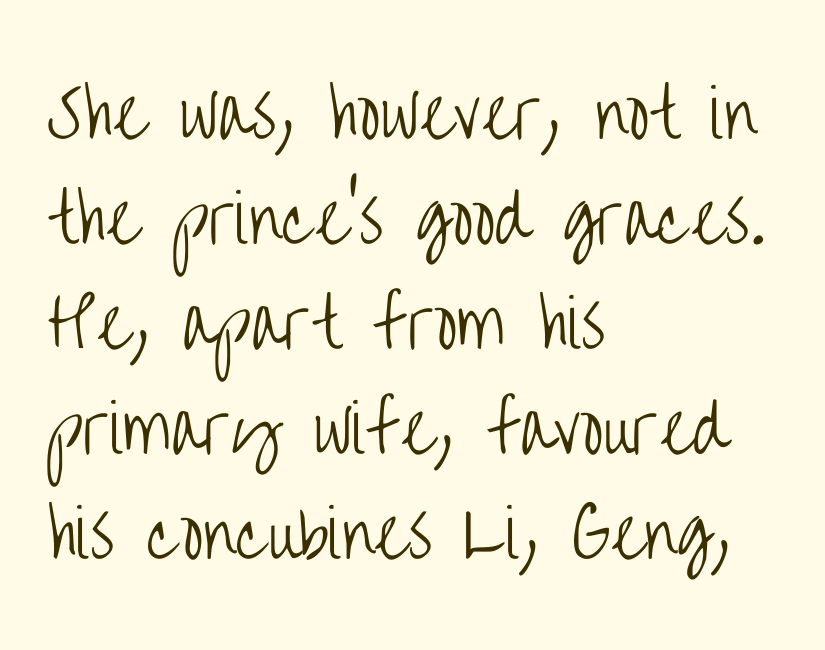
This sample has the flowing, uneven cadence of proportional lettering. All the whitespace from short lines collects on the right. The cut favours lightness, reaching ordinary text weight at its darkest. Caption: standard tracking, unaltered.
